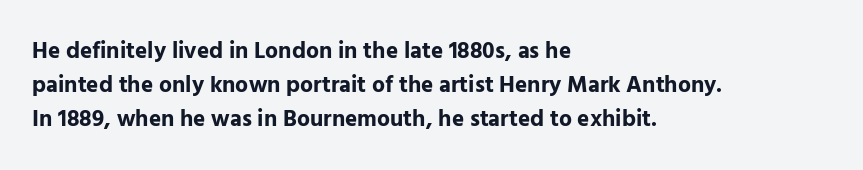
The image shows 23 px bold type, upright; set left-aligned, normal line spacing (1.47x), normal letter spacing, not underlined.
